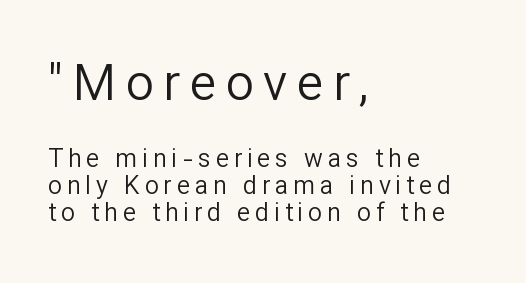
The image shows 50 px regular-weight sans-serif type, upright; set left-aligned, tight line spacing (1.07x), not underlined; the first (top) block is 2.0x larger; low stroke contrast and a medium x-height.
